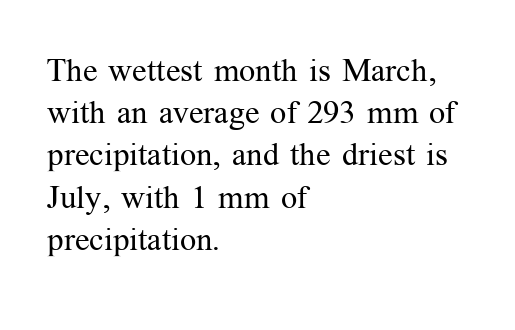
These lines are composed in type with serifs. Short and long lines alike share a common starting point at left. The font's upright variant was chosen for this text. Each new line begins a customary step beneath the previous one.
